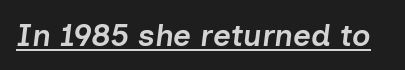
A semibold gives these letters moderate extra thickness, short of bold. When letters slant like this, we call the style italic. Looks like regular typesetting: each glyph gets only the width it needs. Is there an underline? Yes — a line sits under the letters. Is the letter spacing exaggerated? No — it looks like the ordinary default.
